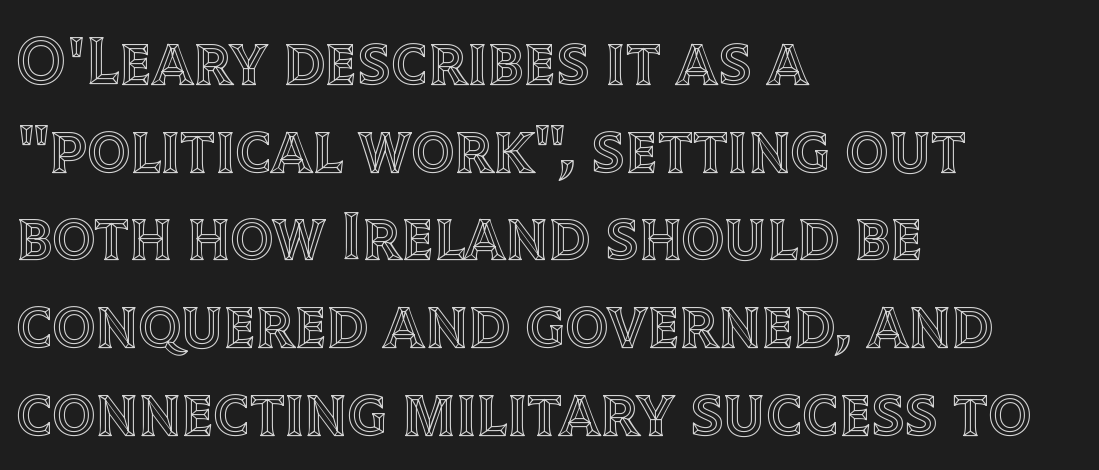
The image shows 68 px text type, upright; set left-aligned, normal line spacing (1.29x), normal letter spacing, not underlined; a large x-height.
